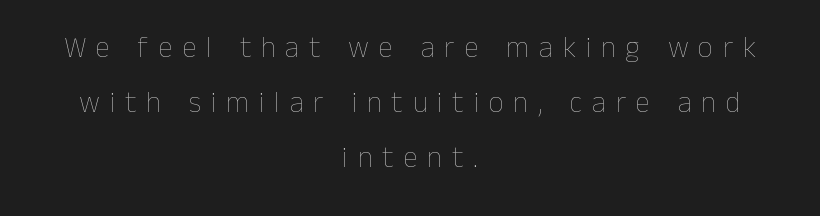
The image shows 29 px thin type, upright; set centered, line spacing 1.89x, unusually wide letter spacing (+0.34 em), not underlined; low stroke contrast and a medium x-height.
